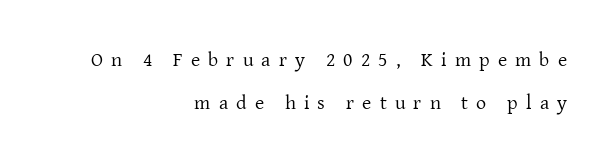
This block would shrink considerably if given ordinary leading; it's expanded now. A flush-right, rag-left setting is used for this passage. The area under the type is left untouched. On a weight scale, this lands at 450 or below. The tracking reads as deliberately expanded to a designer's eye.
